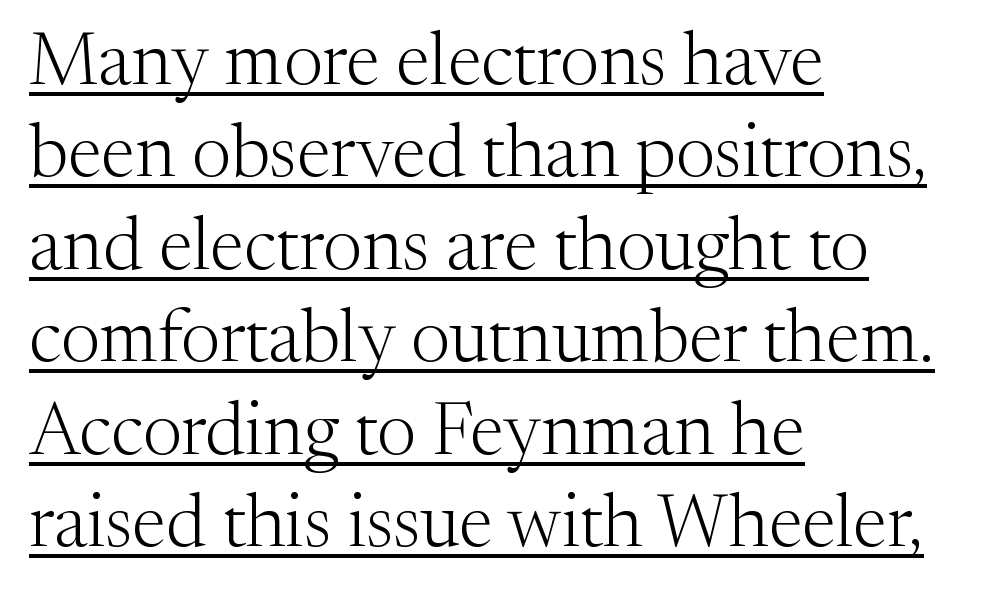
Stroke terminals: seriffed. Each new line begins a customary step beneath the previous one. Posture: vertical. You can see a thin bar hugging the bottom of the glyphs. There is no visible air inserted between adjacent glyphs.
